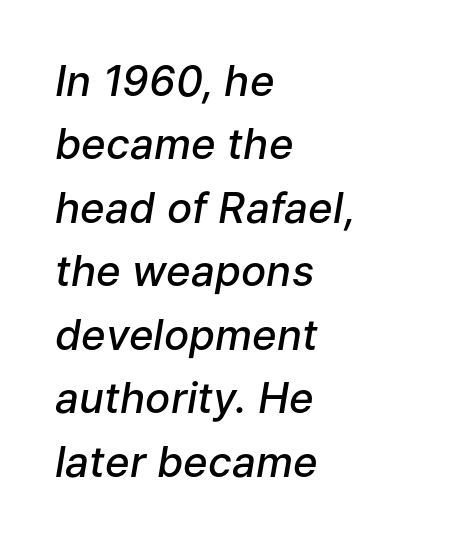
Q: Is the text bold? A: Semi-bold.
Q: Is the text italic (slanted)? A: Yes, it leans right by about 9 degrees.
Q: Is the text underlined? A: No.
Q: How is the paragraph aligned? A: Left-aligned.
Q: Is the spacing between letters normal or unusually wide? A: Normal.
Q: Is the spacing between lines tight, normal or loose? A: Normal.
Q: Width (condensed, normal, or wide)? A: Normal.
Q: Stroke contrast? A: Low.
Q: x-height? A: Medium.
Q: Monospaced? A: No.
